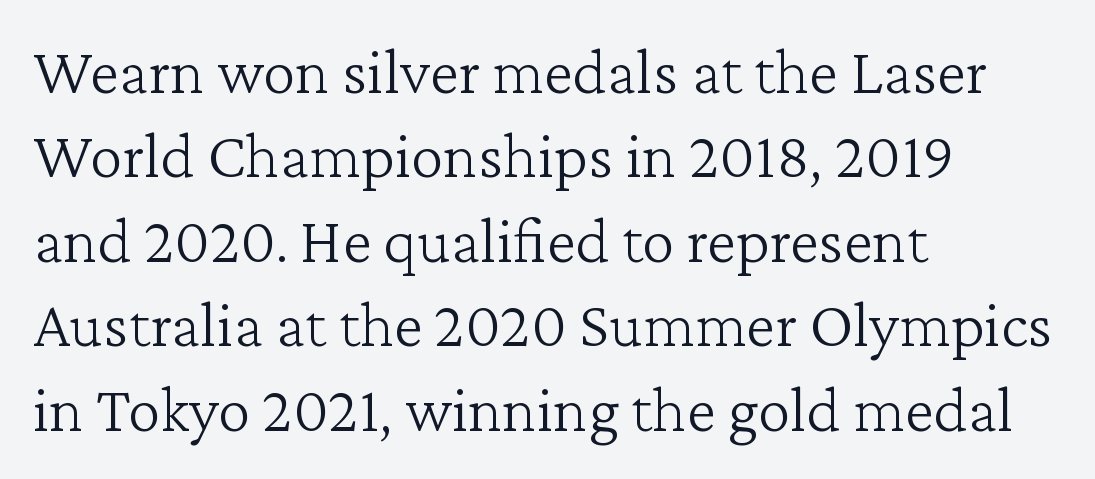
Each letter keeps its own natural width here, so spacing adapts to shape. Posture: straight, roman, zero tilt. Leading: standard. Is the stroke heavy? The answer is a plain regular-or-lighter.
